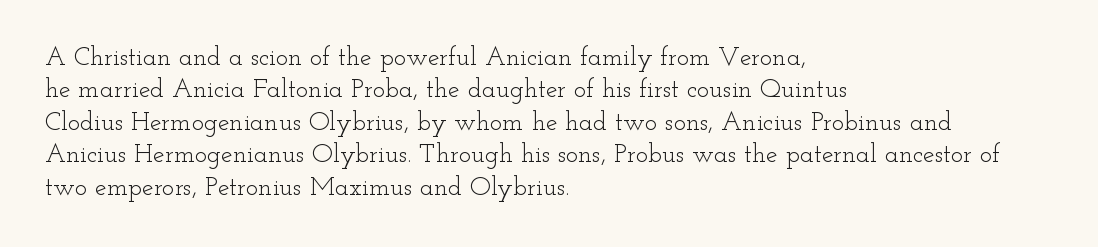
Q: Is the text bold? A: No.
Q: Is the text italic (slanted)? A: No, it is upright.
Q: Is the text underlined? A: No.
Q: How is the paragraph aligned? A: Left-aligned.
Q: Is the spacing between letters normal or unusually wide? A: Normal.
Q: Is the spacing between lines tight, normal or loose? A: Normal.
